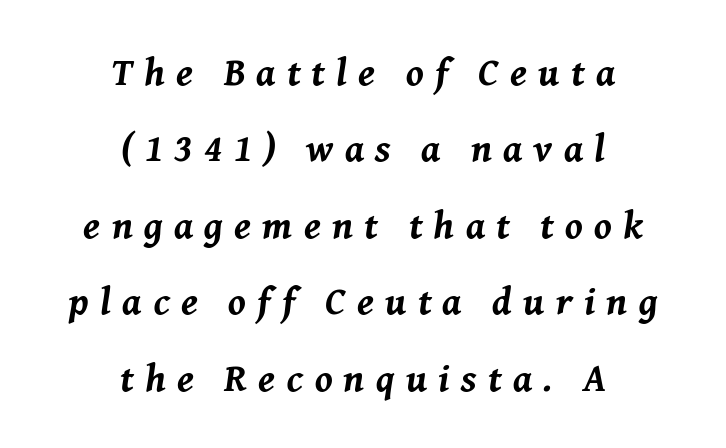
Q: Is the text bold? A: Yes.
Q: Is the text italic (slanted)? A: Yes, it leans right by about 8 degrees.
Q: Is the text underlined? A: No.
Q: How is the paragraph aligned? A: Centered.
Q: Is the spacing between letters normal or unusually wide? A: Unusually wide.
Q: Is the spacing between lines tight, normal or loose? A: Loose.
Q: Width (condensed, normal, or wide)? A: Normal.
Q: Stroke contrast? A: Medium.
Q: x-height? A: Medium.
Q: Monospaced? A: No.
